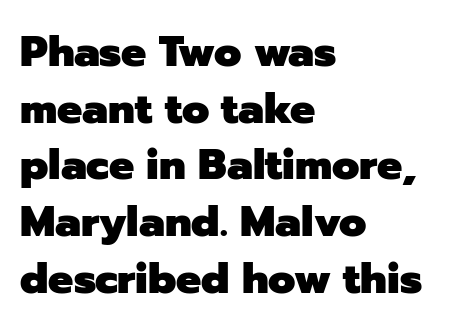
The image shows 42 px heavy sans-serif type, upright; set left-aligned, normal line spacing (1.35x), normal letter spacing, not underlined; low stroke contrast and a medium x-height.
